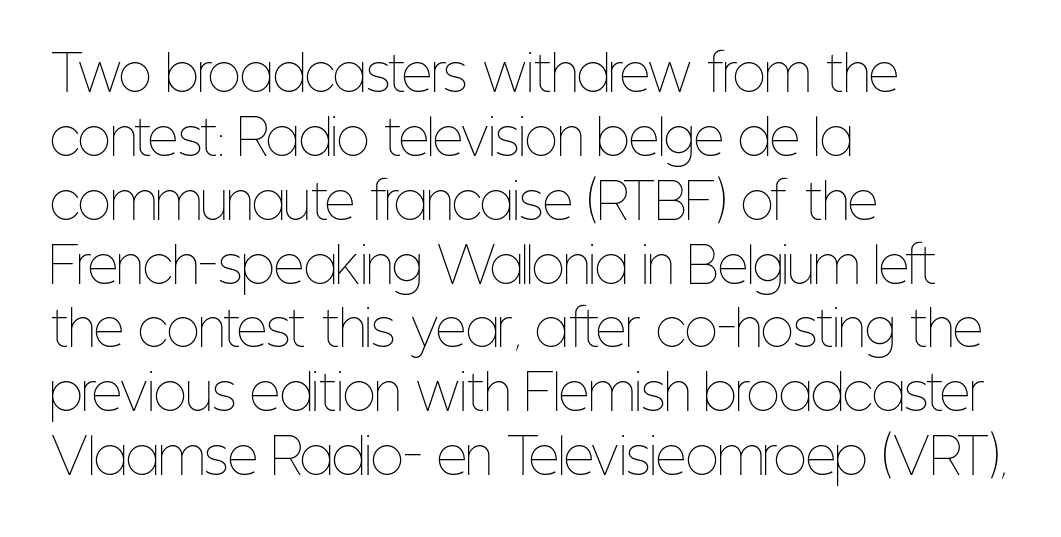
The type sits square on the baseline with zero lean. Compared with typical paragraphs, the rows here are spaced about the same. The gaps between neighbouring characters are ordinary and unremarkable. Think standard paragraph weight, or any step lighter than that.
